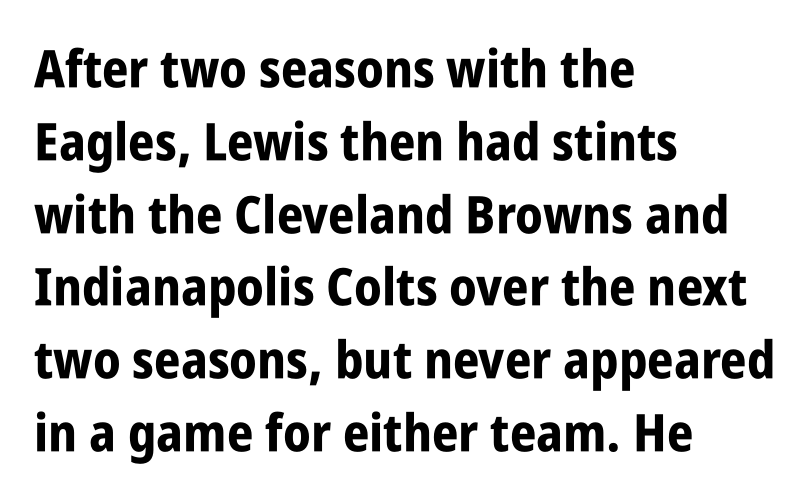
{"serif": "no", "italic": "no", "bold": "yes", "weight": "bold", "width": "condensed", "stroke_contrast": "low", "x_height": "large", "monospaced": "no", "underline": "no", "align": "left", "line_spacing": "normal", "line_spacing_ratio": 1.4, "letter_spacing": "normal", "letter_spacing_em": 0.0, "glyph_px": 52}
